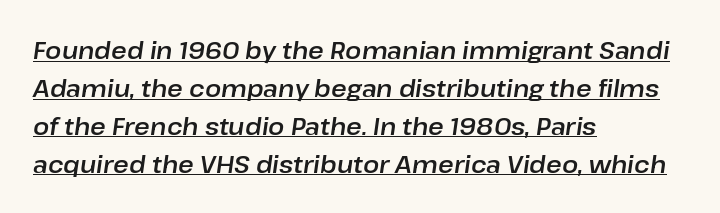
Q: Is the text italic (slanted)? A: Yes, it leans right by about 8 degrees.
Q: Is the text underlined? A: Yes.
Q: How is the paragraph aligned? A: Left-aligned.
Q: Is the spacing between letters normal or unusually wide? A: Normal.
Q: Is the spacing between lines tight, normal or loose? A: Normal.
